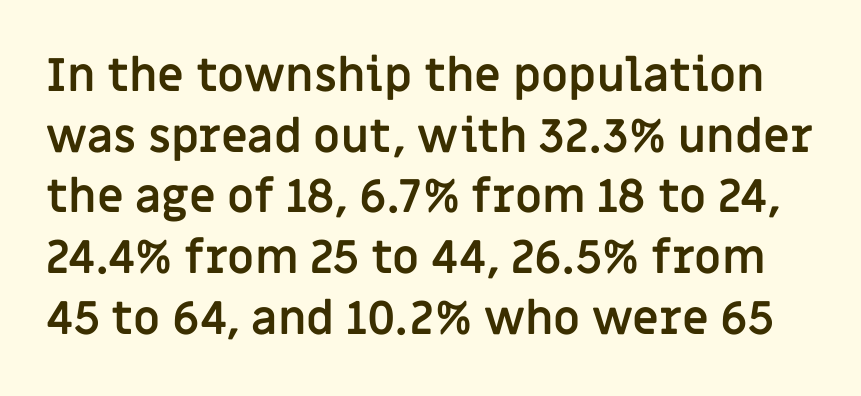
The image shows 46 px semibold sans-serif type, upright; set normal line spacing (1.32x), normal letter spacing, not underlined; low stroke contrast and a large x-height.
